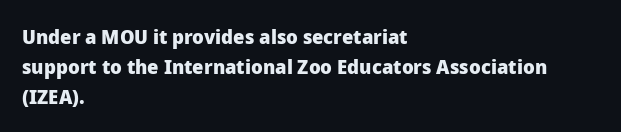
{"italic": "no", "bold": "yes", "underline": "no", "align": "left", "line_spacing": "normal", "line_spacing_ratio": 1.5, "letter_spacing": "normal", "letter_spacing_em": 0.0, "glyph_px": 20}
